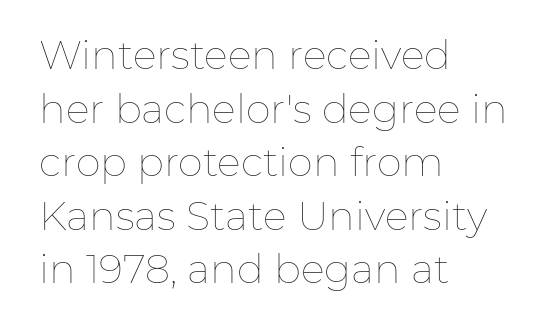
{"italic": "no", "bold": "no", "weight": "thin", "width": "normal", "stroke_contrast": "low", "x_height": "medium", "monospaced": "no", "underline": "no", "align": "left", "line_spacing": "normal", "line_spacing_ratio": 1.34, "letter_spacing": "normal", "letter_spacing_em": 0.0, "glyph_px": 40}
